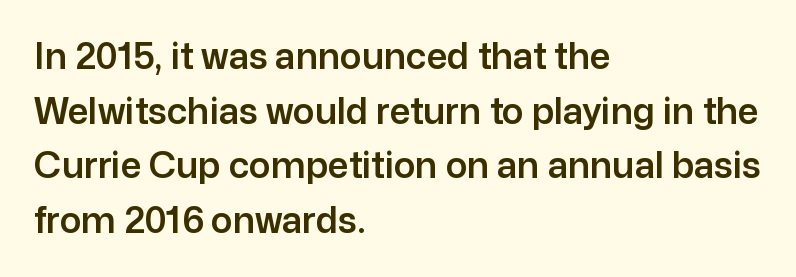
The image shows 36 px sans-serif type, upright; set left-aligned, normal line spacing (1.52x), normal letter spacing, not underlined; low stroke contrast and a medium x-height.
